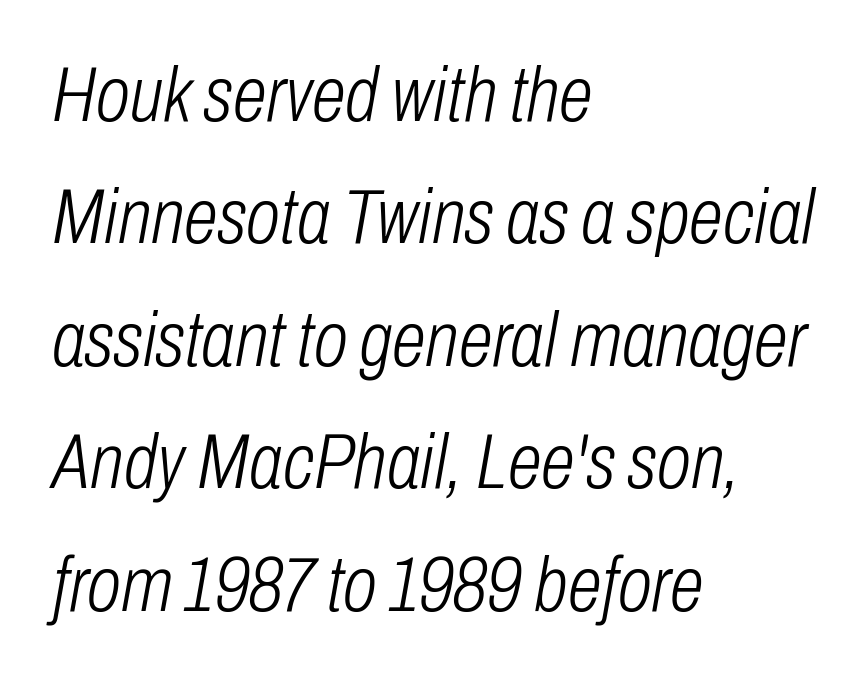
Q: Is the text bold? A: No.
Q: Is the text italic (slanted)? A: Yes, it leans right by about 10 degrees.
Q: Is the text underlined? A: No.
Q: How is the paragraph aligned? A: Left-aligned.
Q: Is the spacing between letters normal or unusually wide? A: Normal.
Q: Is the spacing between lines tight, normal or loose? A: Normal.
Q: Width (condensed, normal, or wide)? A: Condensed.
Q: Stroke contrast? A: Low.
Q: x-height? A: Medium.
Q: Monospaced? A: No.
